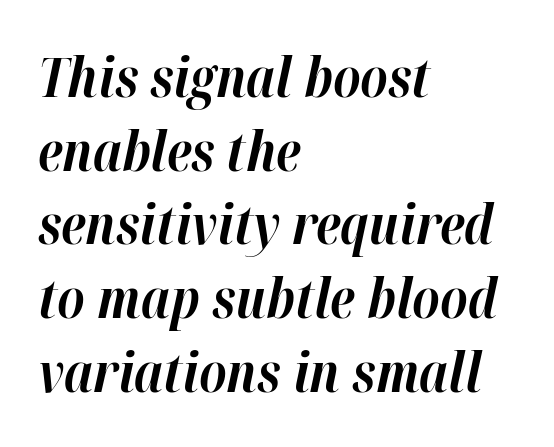
The image shows 55 px bold type, italic (leaning right); set left-aligned, normal line spacing (1.34x), normal letter spacing, not underlined; high stroke contrast and a medium x-height.
